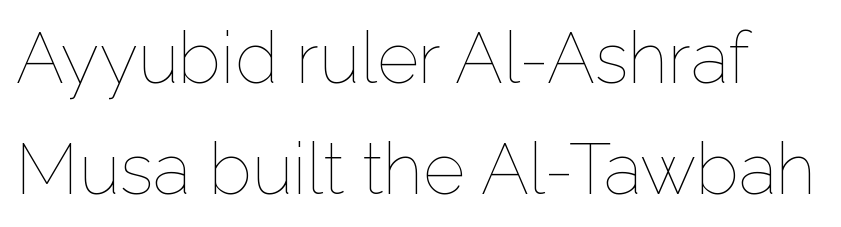
Words float on clear page, feet unadorned. Compared with a typical body face, this is equally light or lighter still. Does the lettering tilt? It doesn't — this is upright. The line texture is even and compact thanks to regular tracking. These lines are rendered in a variable-pitch font. The block of text has a typical density, with ordinary space between rows.
